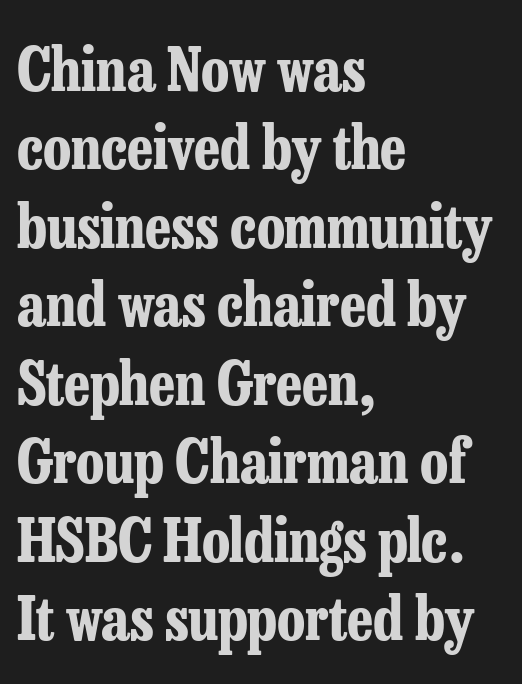
The image shows 59 px bold, condensed serif type, upright; set left-aligned, normal line spacing (1.33x), normal letter spacing, not underlined; low stroke contrast and a medium x-height.
